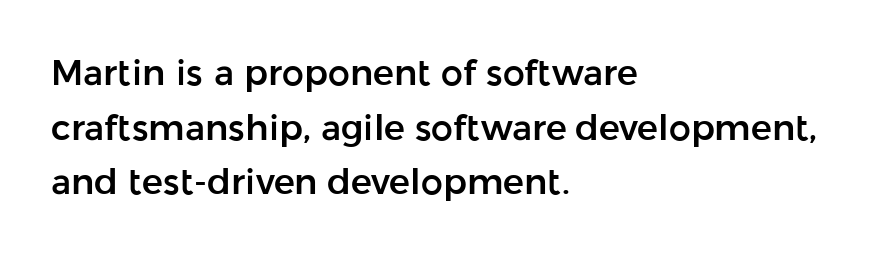
Q: Is the text italic (slanted)? A: No, it is upright.
Q: Is the typeface a serif or a sans-serif typeface? A: Sans-serif.
Q: Is the text underlined? A: No.
Q: How is the paragraph aligned? A: Left-aligned.
Q: Is the spacing between letters normal or unusually wide? A: Normal.
Q: Is the spacing between lines tight, normal or loose? A: Normal.
Q: Width (condensed, normal, or wide)? A: Normal.
Q: Stroke contrast? A: Low.
Q: x-height? A: Medium.
Q: Monospaced? A: No.
